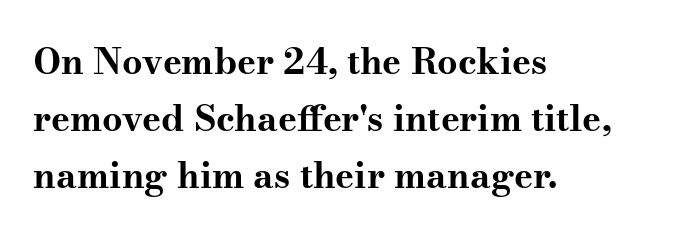
Q: Is the text bold? A: Yes.
Q: Is the text italic (slanted)? A: No, it is upright.
Q: Is the typeface a serif or a sans-serif typeface? A: Serif.
Q: Is the text underlined? A: No.
Q: How is the paragraph aligned? A: Left-aligned.
Q: Is the spacing between letters normal or unusually wide? A: Normal.
Q: Is the spacing between lines tight, normal or loose? A: Normal.
Q: Width (condensed, normal, or wide)? A: Wide.
Q: Stroke contrast? A: Medium.
Q: x-height? A: Small.
Q: Monospaced? A: No.
